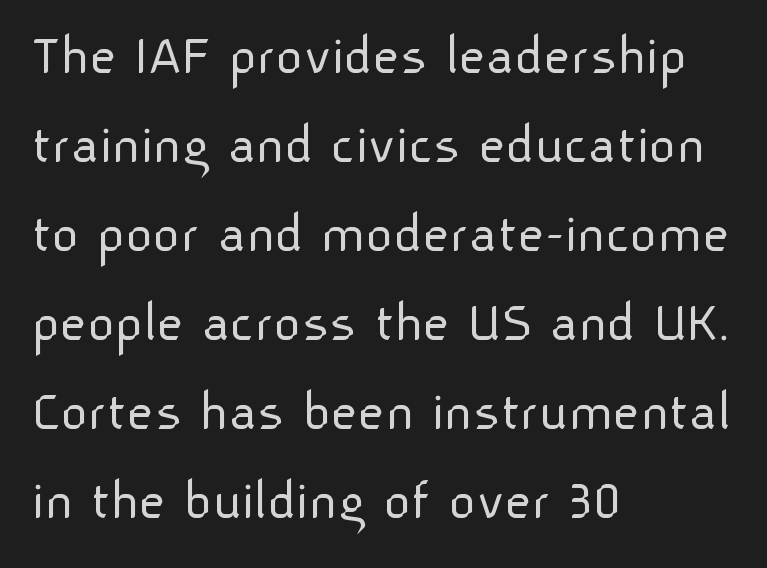
{"serif": "no", "italic": "no", "bold": "no", "weight": "light", "width": "normal", "stroke_contrast": "low", "x_height": "medium", "monospaced": "no", "underline": "no", "align": "left", "line_spacing": "normal", "line_spacing_ratio": 1.51, "letter_spacing": "normal", "letter_spacing_em": 0.0, "glyph_px": 59}
